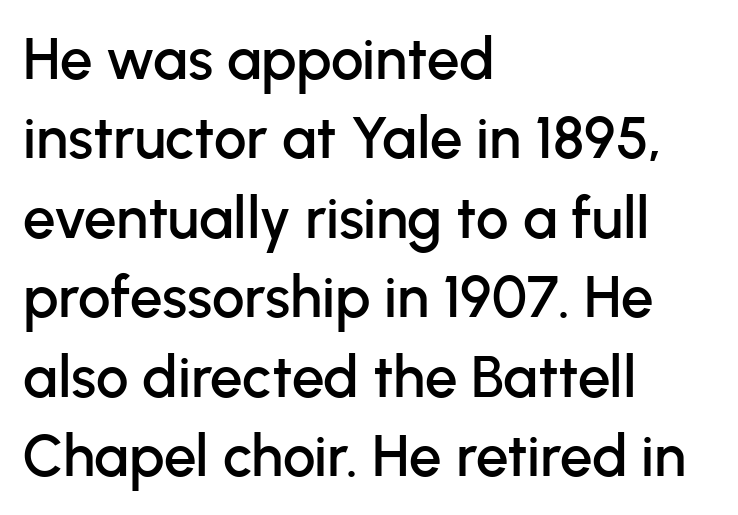
The image shows 58 px sans-serif type, upright; set left-aligned, normal line spacing (1.37x), normal letter spacing, not underlined; low stroke contrast and a medium x-height.
